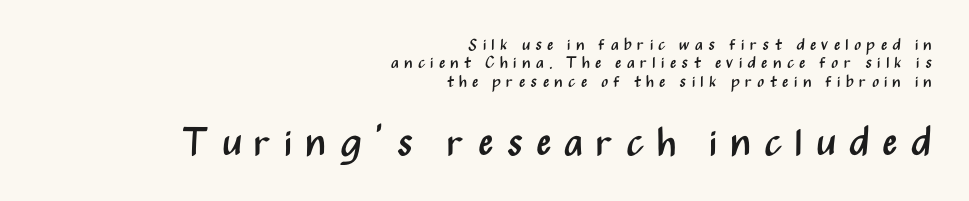
The image shows 39 px regular-weight, condensed sans-serif type, upright; set right-aligned, tight line spacing (1.15x), unusually wide letter spacing (+0.32 em), not underlined; the second (bottom) block is 2.44x larger; medium stroke contrast and a medium x-height.
